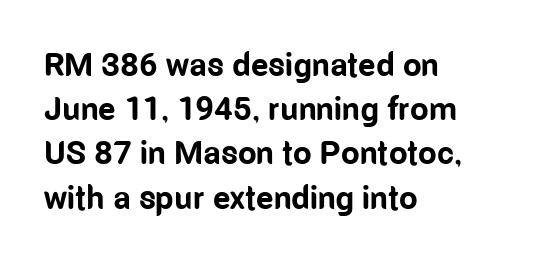
{"serif": "no", "italic": "no", "bold": "yes", "weight": "bold", "width": "condensed", "stroke_contrast": "low", "x_height": "medium", "monospaced": "no", "underline": "no", "align": "left", "line_spacing": "normal", "line_spacing_ratio": 1.34, "letter_spacing": "normal", "letter_spacing_em": 0.0, "glyph_px": 33}
